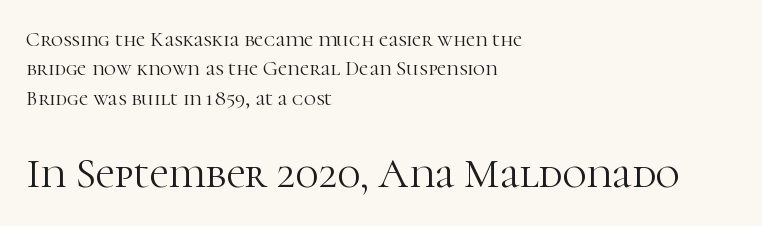
{"serif": "yes", "italic": "no", "bold": "no", "weight": "light", "width": "normal", "stroke_contrast": "high", "x_height": "medium", "monospaced": "no", "underline": "no", "align": "left", "line_spacing": "normal", "line_spacing_ratio": 1.4, "letter_spacing": "normal", "letter_spacing_em": 0.0, "larger_block": "second", "size_ratio": 2.0, "glyph_px": 42}
